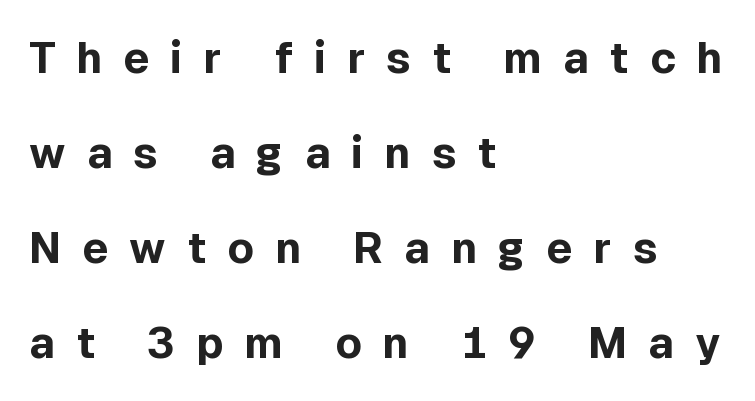
Q: Is the text bold? A: Yes.
Q: Is the text italic (slanted)? A: No, it is upright.
Q: Is the typeface a serif or a sans-serif typeface? A: Sans-serif.
Q: Is the text underlined? A: No.
Q: How is the paragraph aligned? A: Left-aligned.
Q: Is the spacing between letters normal or unusually wide? A: Unusually wide.
Q: Is the spacing between lines tight, normal or loose? A: Loose.
Q: Width (condensed, normal, or wide)? A: Normal.
Q: x-height? A: Medium.
Q: Monospaced? A: No.
